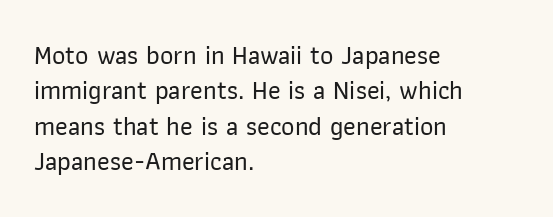
Q: Is the text italic (slanted)? A: No, it is upright.
Q: Is the text underlined? A: No.
Q: How is the paragraph aligned? A: Left-aligned.
Q: Is the spacing between letters normal or unusually wide? A: Normal.
Q: Is the spacing between lines tight, normal or loose? A: Normal.
